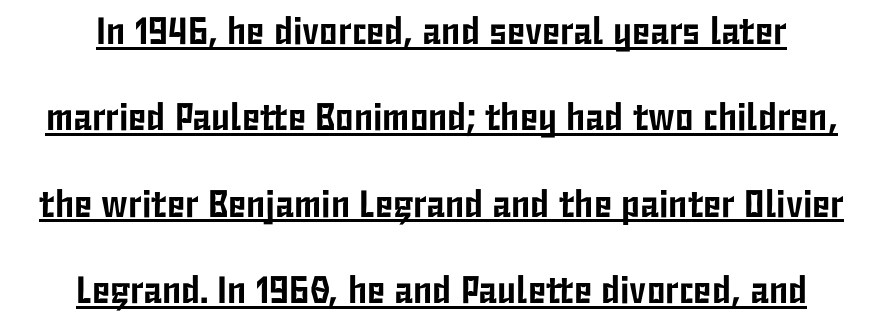
Words appear dense and cohesive because spacing is normal. A great deal of white space separates one row of letters from the next. Think of a printed novel: that variable character pitch is what you see here. Ordinary non-slanted type is in use. Check where the strokes stop: nothing finishes them off — pure sans. You can see a thin bar hugging the bottom of the glyphs.
